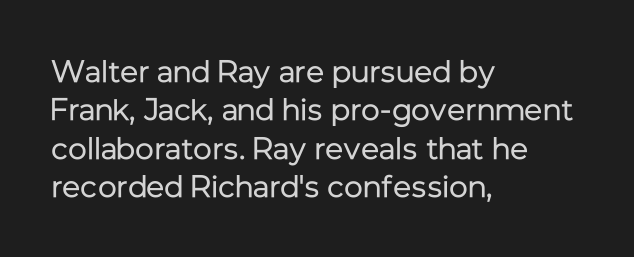
Descenders hang freely into open space. Check where the strokes stop: nothing finishes them off — pure sans. Character widths vary here, with narrow letters taking less room than wide ones. The strokes are not fattened; the text isn't bold. Words appear dense and cohesive because spacing is normal.
